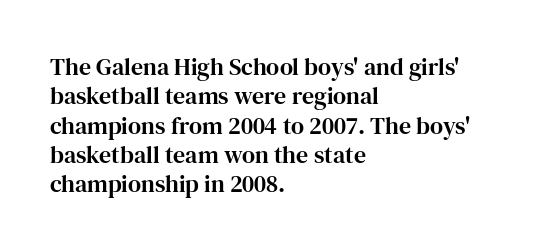
{"italic": "no", "underline": "no", "align": "left", "line_spacing_ratio": 1.22, "letter_spacing": "normal", "letter_spacing_em": 0.0, "glyph_px": 24}
